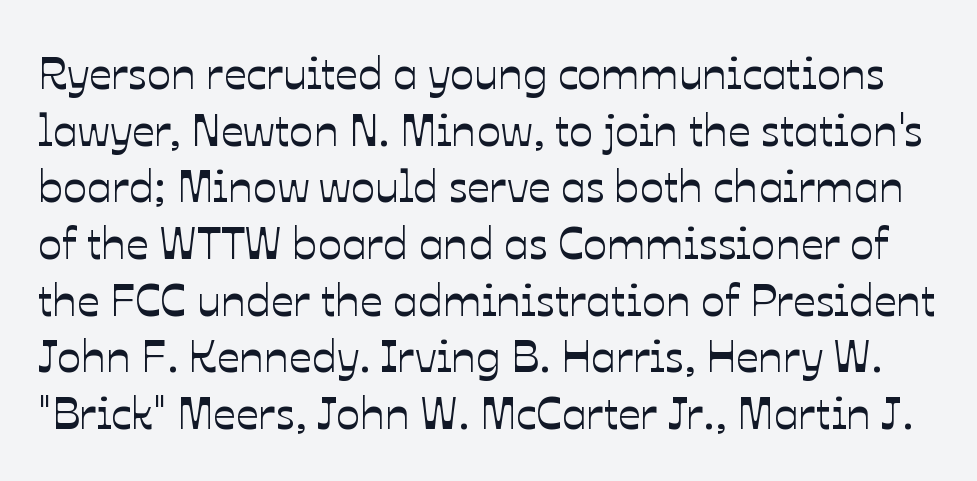
The image shows 45 px text type, upright; set normal line spacing (1.26x), normal letter spacing, not underlined; low stroke contrast and a medium x-height.
